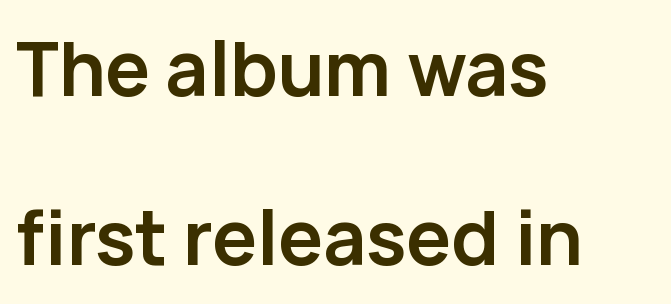
{"serif": "no", "italic": "no", "bold": "yes", "weight": "semibold", "width": "normal", "stroke_contrast": "low", "x_height": "medium", "monospaced": "no", "underline": "no", "align": "left", "line_spacing": "loose", "line_spacing_ratio": 2.25, "letter_spacing": "normal", "letter_spacing_em": 0.0, "glyph_px": 75}
